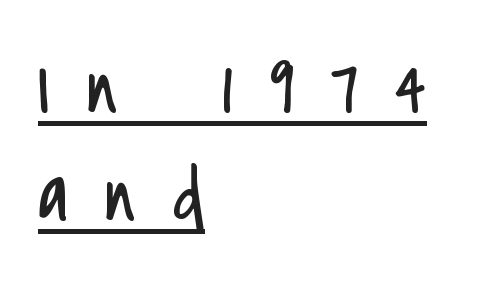
{"serif": "no", "italic": "no", "bold": "no", "weight": "regular", "width": "condensed", "stroke_contrast": "low", "x_height": "small", "monospaced": "no", "underline": "yes", "align": "left", "line_spacing": "normal", "line_spacing_ratio": 1.4, "letter_spacing": "wide", "letter_spacing_em": 0.48, "glyph_px": 77}
